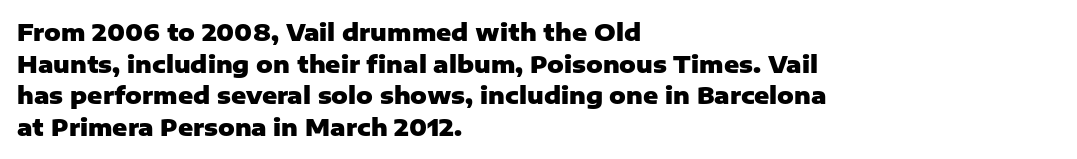
Q: Is the text bold? A: Yes.
Q: Is the text italic (slanted)? A: No, it is upright.
Q: Is the text underlined? A: No.
Q: How is the paragraph aligned? A: Left-aligned.
Q: Is the spacing between letters normal or unusually wide? A: Normal.
Q: Is the spacing between lines tight, normal or loose? A: Normal.
